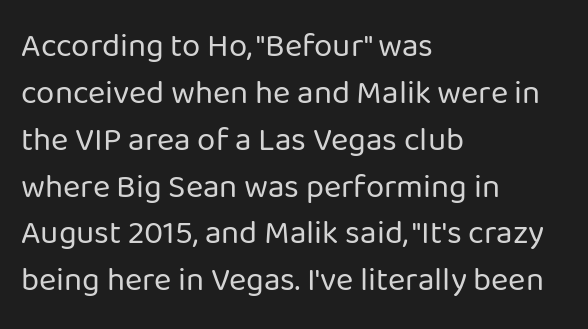
Q: Is the text bold? A: No.
Q: Is the text italic (slanted)? A: No, it is upright.
Q: Is the typeface a serif or a sans-serif typeface? A: Sans-serif.
Q: Is the text underlined? A: No.
Q: How is the paragraph aligned? A: Left-aligned.
Q: Is the spacing between letters normal or unusually wide? A: Normal.
Q: Is the spacing between lines tight, normal or loose? A: Normal.
Q: Width (condensed, normal, or wide)? A: Normal.
Q: Stroke contrast? A: Low.
Q: x-height? A: Medium.
Q: Monospaced? A: No.
